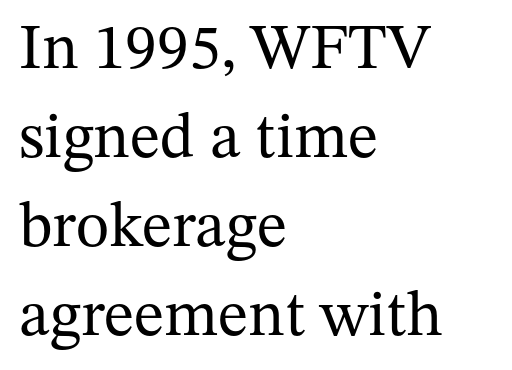
Character widths vary here, with narrow letters taking less room than wide ones. Descenders are the only things crossing below the line. Casual observation: everything's shoved over to the left. The face used here is rendered with its standard letterfit. The rendering shows small feet on the letterforms — a serif design.
